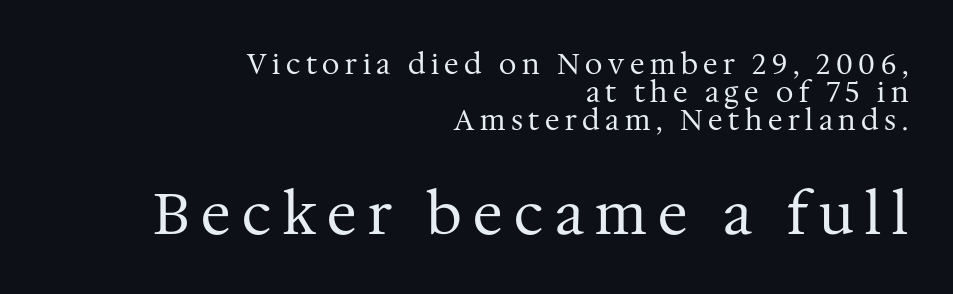
The image shows 57 px regular-weight serif type, upright; set right-aligned, tight line spacing (1.0x), unusually wide letter spacing (+0.2 em), not underlined; the second (bottom) block is 2.04x larger; medium stroke contrast and a medium x-height.
